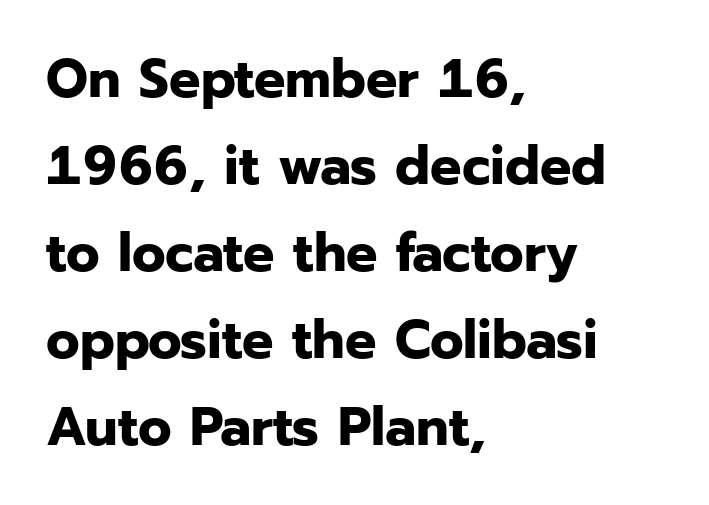
Q: Is the text bold? A: Yes.
Q: Is the text italic (slanted)? A: No, it is upright.
Q: Is the typeface a serif or a sans-serif typeface? A: Sans-serif.
Q: Is the text underlined? A: No.
Q: How is the paragraph aligned? A: Left-aligned.
Q: Is the spacing between letters normal or unusually wide? A: Normal.
Q: Is the spacing between lines tight, normal or loose? A: Normal.
Q: Width (condensed, normal, or wide)? A: Normal.
Q: Stroke contrast? A: Low.
Q: x-height? A: Medium.
Q: Monospaced? A: No.
